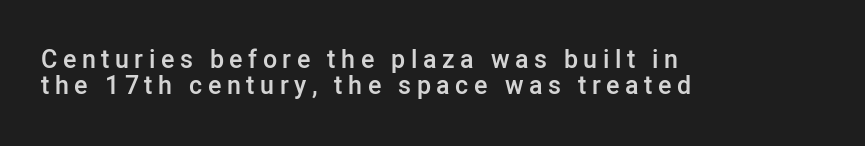
Visually the block forms a straight wall on the left and a jagged coastline on the right. How would I describe the line gaps? Narrow and economical. A clean baseline with only descenders dipping below it. Each word looks stretched out because of the extra space between its letters. Every character sits straight up, as roman type does. Semibold letterforms, between regular and bold.
